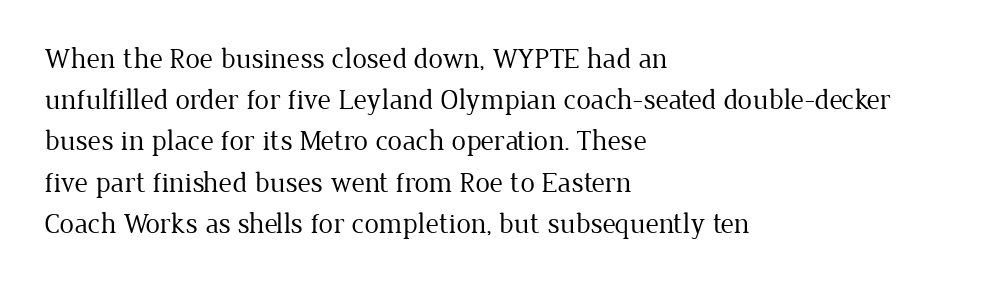
Clear beneath every line of the passage. The strokes carry an ordinary text weight at most. This is serif lettering, the kind often seen in printed books. Vertically, the passage feels balanced, rows spaced as you'd expect. The text block is weighted toward the left margin, trailing off unevenly rightward. Think of a printed novel: that variable character pitch is what you see here.
